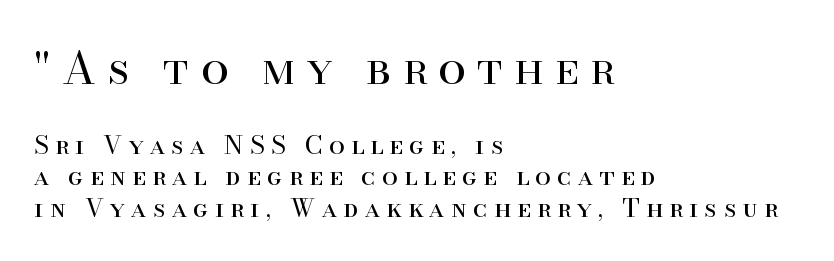
Q: Is the text bold? A: No.
Q: Is the text italic (slanted)? A: No, it is upright.
Q: Is the typeface a serif or a sans-serif typeface? A: Serif.
Q: Is the text underlined? A: No.
Q: How is the paragraph aligned? A: Left-aligned.
Q: Is the spacing between letters normal or unusually wide? A: Unusually wide.
Q: Is the spacing between lines tight, normal or loose? A: Normal.
Q: Which block of text is set in a larger size, the first (top) or the second (bottom)? A: The first (top) one.
Q: Width (condensed, normal, or wide)? A: Normal.
Q: Stroke contrast? A: High.
Q: x-height? A: Small.
Q: Monospaced? A: No.
